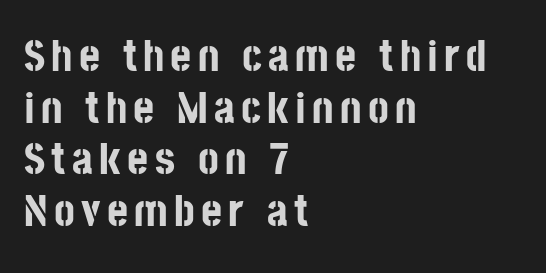
Q: Is the text bold? A: Yes.
Q: Is the text italic (slanted)? A: No, it is upright.
Q: Is the typeface a serif or a sans-serif typeface? A: Sans-serif.
Q: Is the text underlined? A: No.
Q: How is the paragraph aligned? A: Left-aligned.
Q: Is the spacing between lines tight, normal or loose? A: Tight.
Q: Width (condensed, normal, or wide)? A: Condensed.
Q: Stroke contrast? A: Low.
Q: x-height? A: Large.
Q: Monospaced? A: No.
